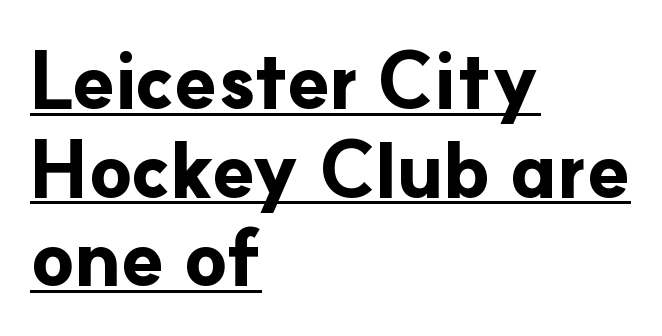
Q: Is the text bold? A: Yes.
Q: Is the text italic (slanted)? A: No, it is upright.
Q: Is the typeface a serif or a sans-serif typeface? A: Sans-serif.
Q: Is the text underlined? A: Yes.
Q: How is the paragraph aligned? A: Left-aligned.
Q: Is the spacing between letters normal or unusually wide? A: Normal.
Q: Is the spacing between lines tight, normal or loose? A: Tight.
Q: Width (condensed, normal, or wide)? A: Normal.
Q: Stroke contrast? A: Low.
Q: x-height? A: Small.
Q: Monospaced? A: No.
